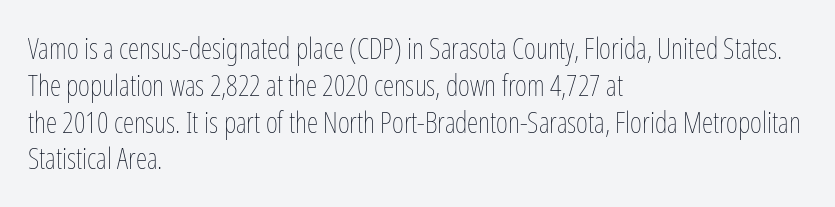
Tracking here is standard; glyphs follow each other at the usual distance. Type without underlining. Is this a fixed-width face? No — the glyphs have proportional, varying widths. Tall strokes in this sample are plumb rather than angled.
